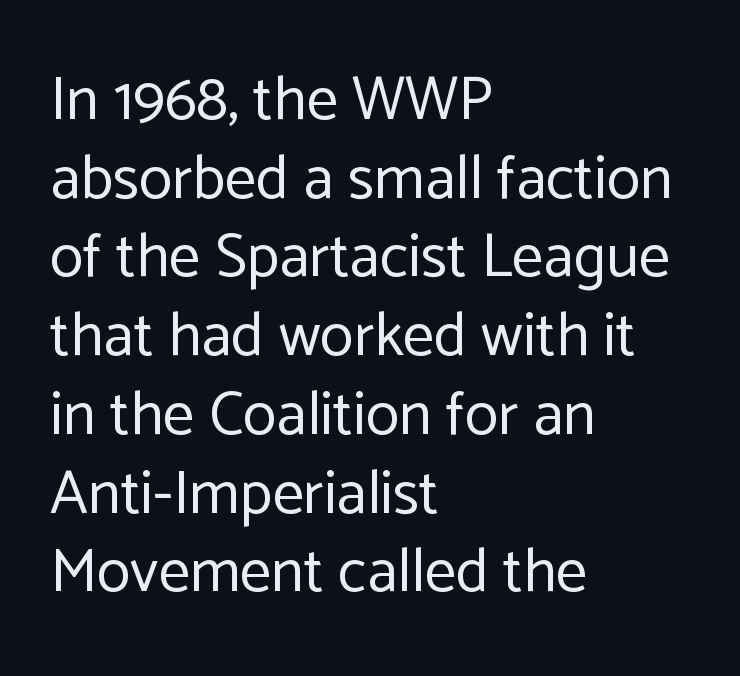
The image shows 62 px regular-weight sans-serif type, upright; set left-aligned, normal line spacing (1.27x), normal letter spacing, not underlined; low stroke contrast and a medium x-height.
